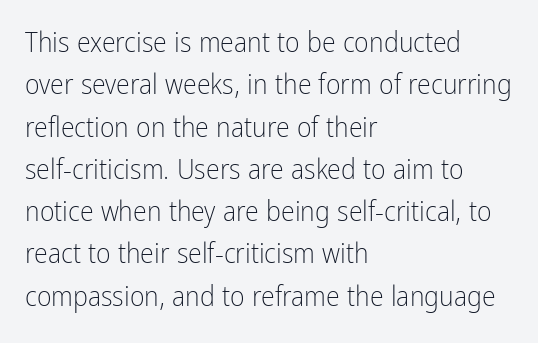
The typesetter chose a ragged-right arrangement here. The rows are spaced the way most documents space them. Rule under the text: the space is simply empty. You could call the tracking neutral — neither tight nor loose. Do the letters lean? They stand straight. This sample has the flowing, uneven cadence of proportional lettering.
